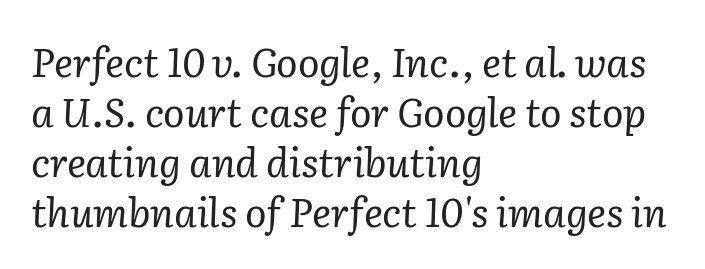
{"serif": "yes", "italic": "yes", "lean": "right", "slant_degrees": 2, "bold": "no", "weight": "regular", "width": "normal", "stroke_contrast": "low", "x_height": "medium", "monospaced": "no", "underline": "no", "align": "left", "line_spacing": "normal", "line_spacing_ratio": 1.25, "letter_spacing": "normal", "letter_spacing_em": 0.0, "glyph_px": 40}
